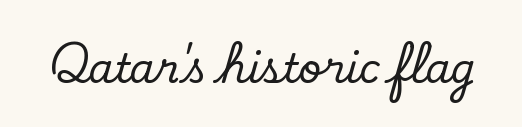
{"serif": "yes", "width": "normal", "stroke_contrast": "low", "x_height": "small", "monospaced": "no", "underline": "no", "letter_spacing": "normal", "letter_spacing_em": 0.0, "glyph_px": 40}
